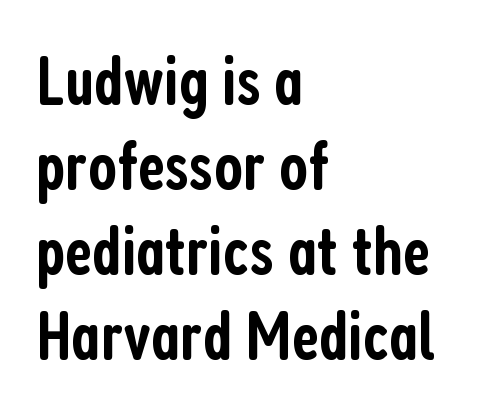
{"serif": "no", "italic": "no", "bold": "semi", "weight": "semibold", "width": "condensed", "stroke_contrast": "low", "x_height": "medium", "monospaced": "no", "underline": "no", "align": "left", "line_spacing_ratio": 1.23, "letter_spacing": "normal", "letter_spacing_em": 0.0, "glyph_px": 69}
